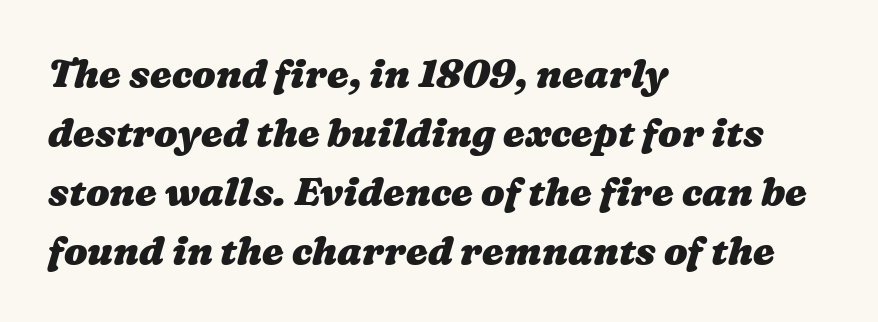
Q: Is the text bold? A: Yes.
Q: Is the text underlined? A: No.
Q: How is the paragraph aligned? A: Left-aligned.
Q: Is the spacing between letters normal or unusually wide? A: Normal.
Q: Is the spacing between lines tight, normal or loose? A: Normal.
Q: Width (condensed, normal, or wide)? A: Wide.
Q: Stroke contrast? A: Medium.
Q: x-height? A: Medium.
Q: Monospaced? A: No.
